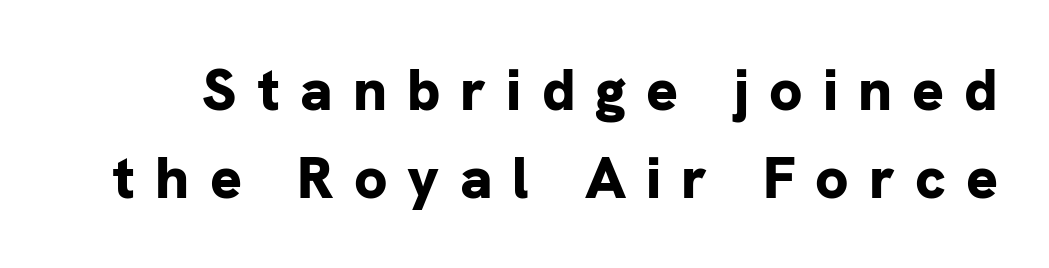
{"serif": "no", "italic": "no", "bold": "yes", "weight": "bold", "width": "normal", "stroke_contrast": "low", "x_height": "medium", "monospaced": "no", "underline": "no", "line_spacing": "normal", "line_spacing_ratio": 1.5, "letter_spacing": "wide", "letter_spacing_em": 0.34, "glyph_px": 59}
